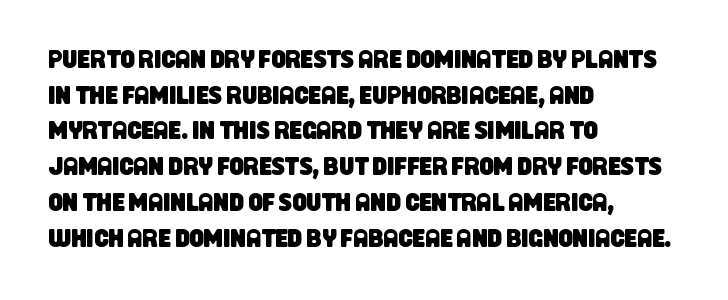
The image shows 25 px text type; set left-aligned, normal line spacing (1.43x), normal letter spacing, not underlined.
